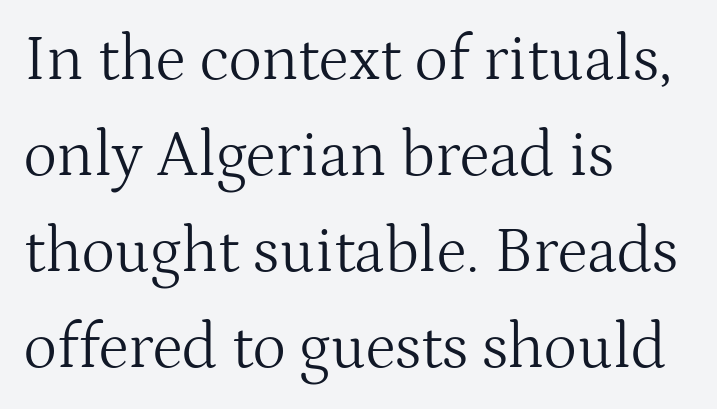
The image shows 64 px light serif type, upright; set left-aligned, normal line spacing (1.5x), normal letter spacing, not underlined; medium stroke contrast and a medium x-height.
